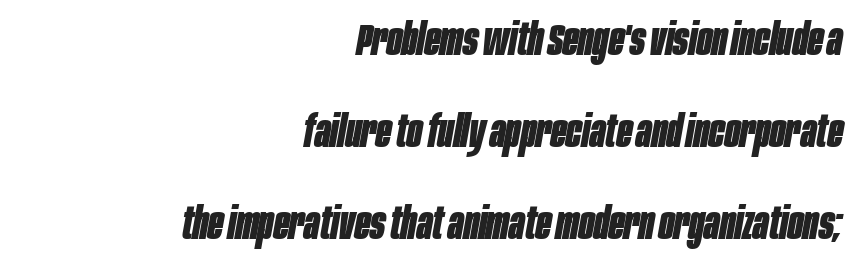
The image shows 45 px bold, condensed type, italic (leaning right); set right-aligned, loose line spacing (2.05x), normal letter spacing, not underlined; low stroke contrast and a large x-height.
